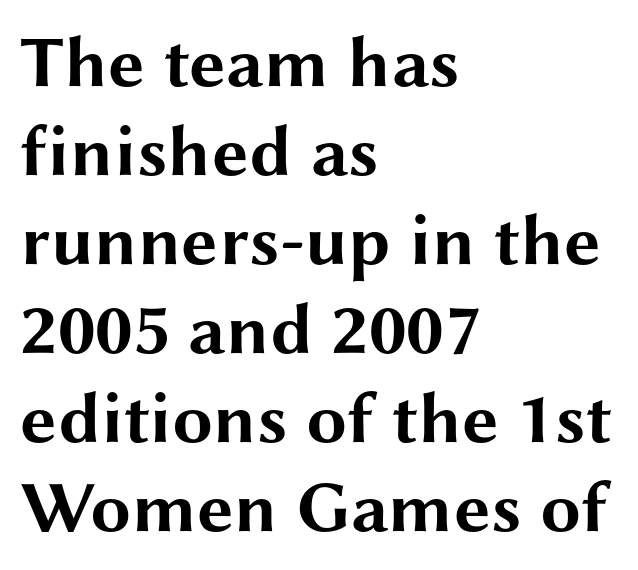
Q: Is the text bold? A: Yes.
Q: Is the text italic (slanted)? A: No, it is upright.
Q: Is the typeface a serif or a sans-serif typeface? A: Sans-serif.
Q: Is the text underlined? A: No.
Q: How is the paragraph aligned? A: Left-aligned.
Q: Is the spacing between letters normal or unusually wide? A: Normal.
Q: Width (condensed, normal, or wide)? A: Wide.
Q: Stroke contrast? A: Medium.
Q: x-height? A: Medium.
Q: Monospaced? A: No.
